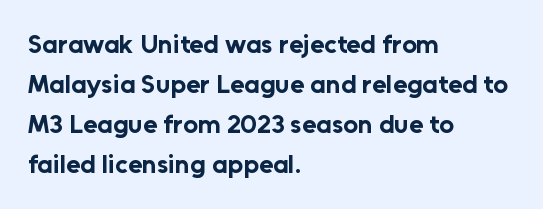
{"italic": "no", "bold": "yes", "underline": "no", "align": "left", "line_spacing": "normal", "line_spacing_ratio": 1.54, "letter_spacing": "normal", "letter_spacing_em": 0.0, "glyph_px": 26}
